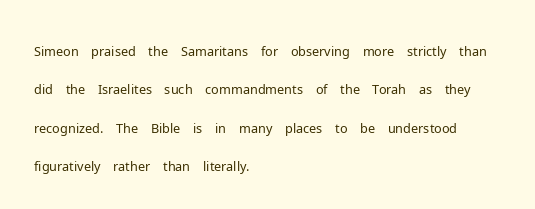
Q: Is the text bold? A: No.
Q: Is the text italic (slanted)? A: No, it is upright.
Q: Is the text underlined? A: No.
Q: How is the paragraph aligned? A: Left-aligned.
Q: Is the spacing between letters normal or unusually wide? A: Normal.
Q: Is the spacing between lines tight, normal or loose? A: Normal.
